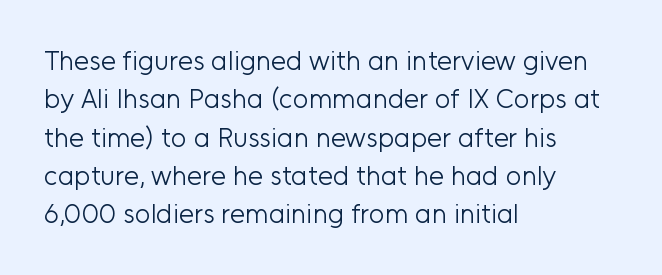
The image shows 27 px text type, upright; set left-aligned, normal line spacing (1.42x), normal letter spacing, not underlined.
